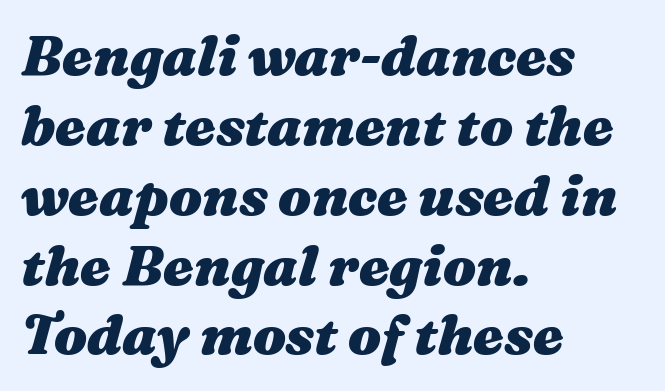
Q: Is the text bold? A: Yes.
Q: Is the text italic (slanted)? A: Yes, it leans right by about 16 degrees.
Q: Is the text underlined? A: No.
Q: How is the paragraph aligned? A: Left-aligned.
Q: Is the spacing between letters normal or unusually wide? A: Normal.
Q: Is the spacing between lines tight, normal or loose? A: Normal.
Q: Width (condensed, normal, or wide)? A: Wide.
Q: Stroke contrast? A: Medium.
Q: x-height? A: Medium.
Q: Monospaced? A: No.
